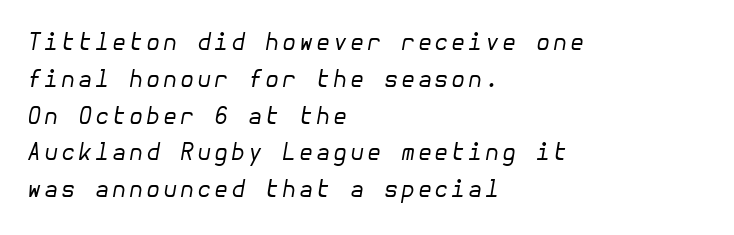
Q: Is the text bold? A: No.
Q: Is the text italic (slanted)? A: Yes, it leans right by about 10 degrees.
Q: Is the text underlined? A: No.
Q: How is the paragraph aligned? A: Left-aligned.
Q: Is the spacing between lines tight, normal or loose? A: Normal.
